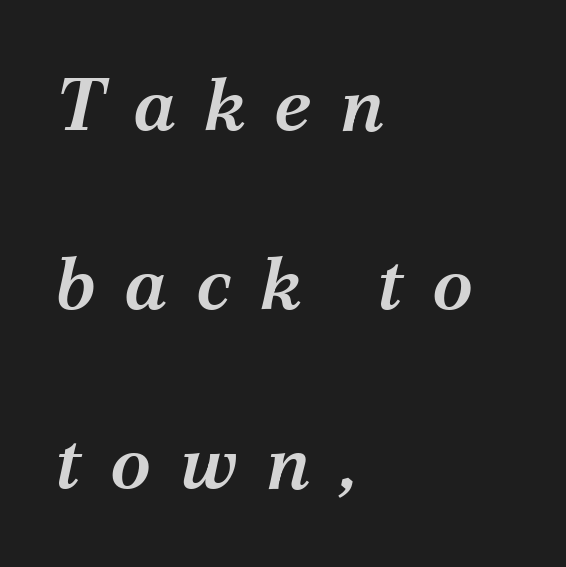
Q: Is the text bold? A: Semi-bold.
Q: Is the text italic (slanted)? A: Yes, it leans right by about 12 degrees.
Q: Is the typeface a serif or a sans-serif typeface? A: Serif.
Q: Is the text underlined? A: No.
Q: How is the paragraph aligned? A: Left-aligned.
Q: Is the spacing between letters normal or unusually wide? A: Unusually wide.
Q: Is the spacing between lines tight, normal or loose? A: Loose.
Q: Width (condensed, normal, or wide)? A: Normal.
Q: Stroke contrast? A: Medium.
Q: x-height? A: Medium.
Q: Monospaced? A: No.
